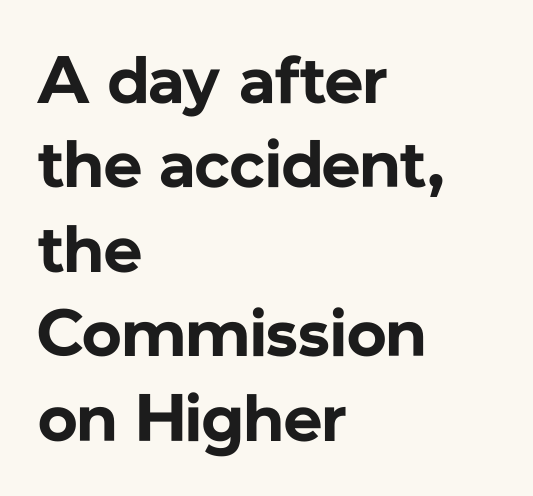
{"serif": "no", "italic": "no", "bold": "yes", "weight": "bold", "width": "normal", "stroke_contrast": "low", "x_height": "medium", "monospaced": "no", "underline": "no", "align": "left", "line_spacing": "normal", "line_spacing_ratio": 1.26, "letter_spacing": "normal", "letter_spacing_em": 0.0, "glyph_px": 67}
